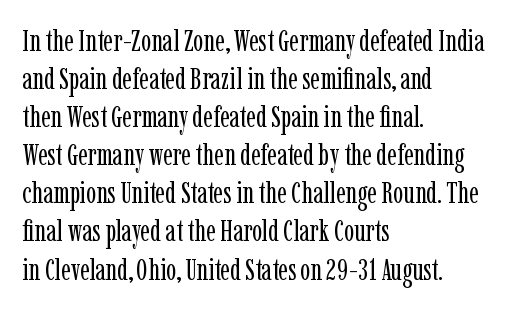
The image shows 30 px regular-weight, condensed serif type, upright; set left-aligned, normal line spacing (1.27x), normal letter spacing, not underlined; low stroke contrast and a medium x-height.
